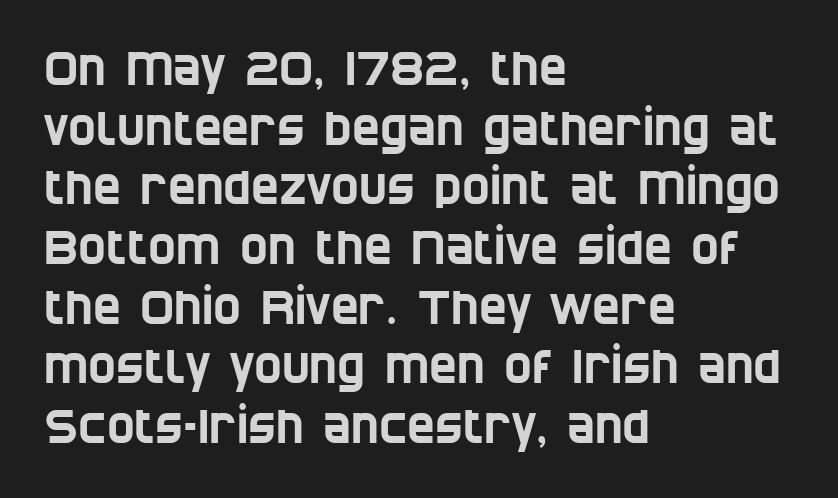
{"serif": "no", "width": "condensed", "stroke_contrast": "low", "x_height": "large", "monospaced": "no", "underline": "no", "align": "left", "line_spacing": "normal", "line_spacing_ratio": 1.27, "letter_spacing": "normal", "letter_spacing_em": 0.0, "glyph_px": 47}
